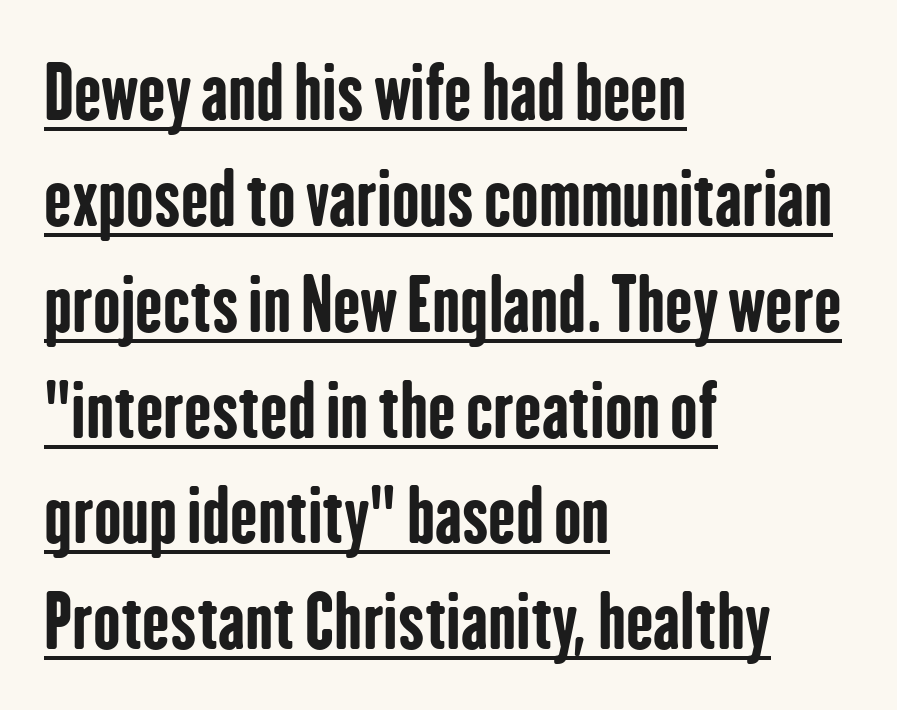
{"serif": "no", "italic": "no", "bold": "yes", "weight": "bold", "width": "condensed", "stroke_contrast": "low", "x_height": "medium", "monospaced": "no", "underline": "yes", "align": "left", "line_spacing": "normal", "line_spacing_ratio": 1.45, "letter_spacing": "normal", "letter_spacing_em": 0.0, "glyph_px": 73}
